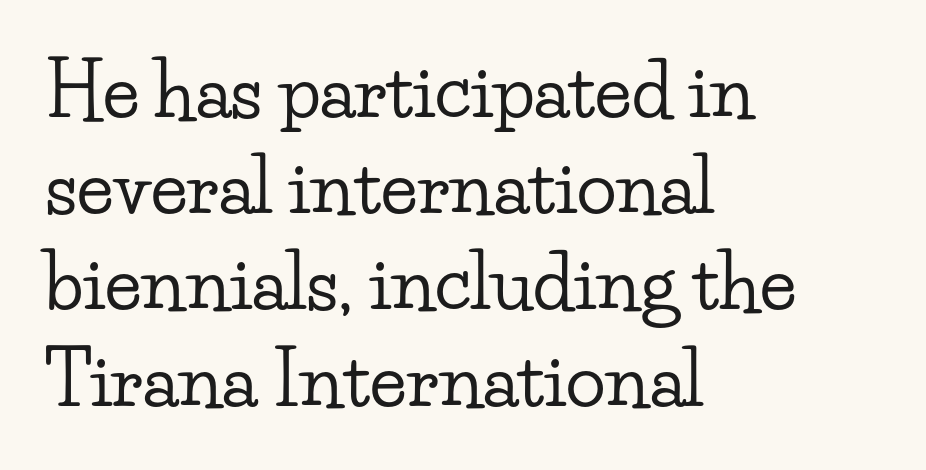
Q: Is the text italic (slanted)? A: No, it is upright.
Q: Is the typeface a serif or a sans-serif typeface? A: Serif.
Q: Is the text underlined? A: No.
Q: How is the paragraph aligned? A: Left-aligned.
Q: Is the spacing between letters normal or unusually wide? A: Normal.
Q: Is the spacing between lines tight, normal or loose? A: Normal.
Q: Width (condensed, normal, or wide)? A: Wide.
Q: Stroke contrast? A: Low.
Q: x-height? A: Small.
Q: Monospaced? A: No.
